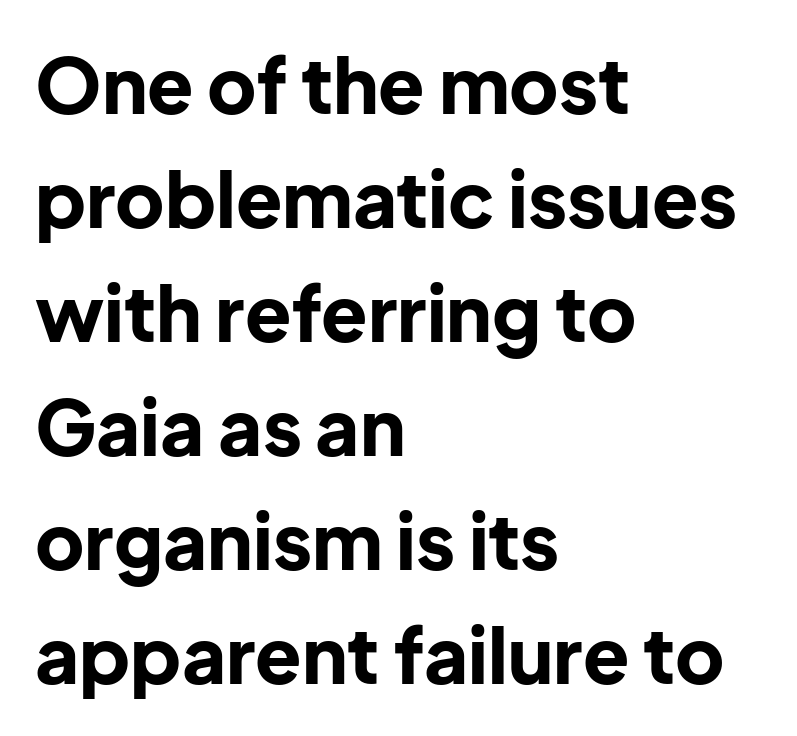
Q: Is the text bold? A: Yes.
Q: Is the text italic (slanted)? A: No, it is upright.
Q: Is the typeface a serif or a sans-serif typeface? A: Sans-serif.
Q: Is the text underlined? A: No.
Q: How is the paragraph aligned? A: Left-aligned.
Q: Is the spacing between letters normal or unusually wide? A: Normal.
Q: Is the spacing between lines tight, normal or loose? A: Normal.
Q: Width (condensed, normal, or wide)? A: Normal.
Q: Stroke contrast? A: Low.
Q: x-height? A: Medium.
Q: Monospaced? A: No.
